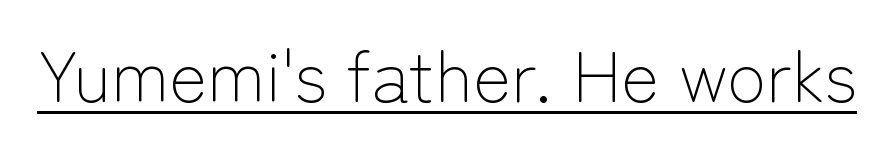
{"serif": "no", "italic": "no", "bold": "no", "weight": "light", "width": "normal", "stroke_contrast": "low", "x_height": "medium", "monospaced": "no", "underline": "yes", "letter_spacing": "normal", "letter_spacing_em": 0.0, "glyph_px": 72}
